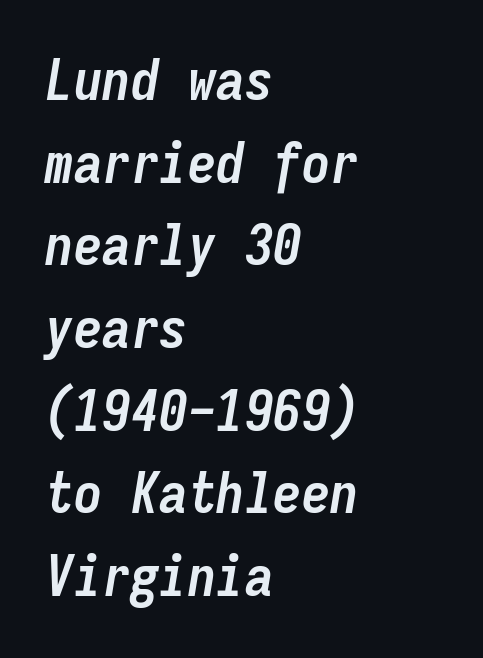
The image shows 57 px semibold, condensed type, italic (leaning right), monospaced; set left-aligned, normal line spacing (1.45x), normal letter spacing, not underlined; low stroke contrast and a medium x-height.
